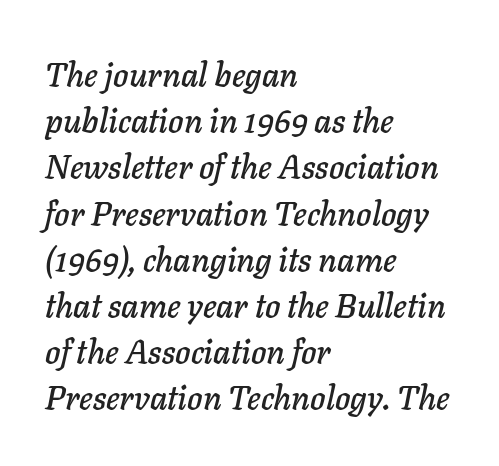
The image shows 33 px text type, italic (leaning right); set left-aligned, normal line spacing (1.4x), normal letter spacing, not underlined; low stroke contrast and a medium x-height.
